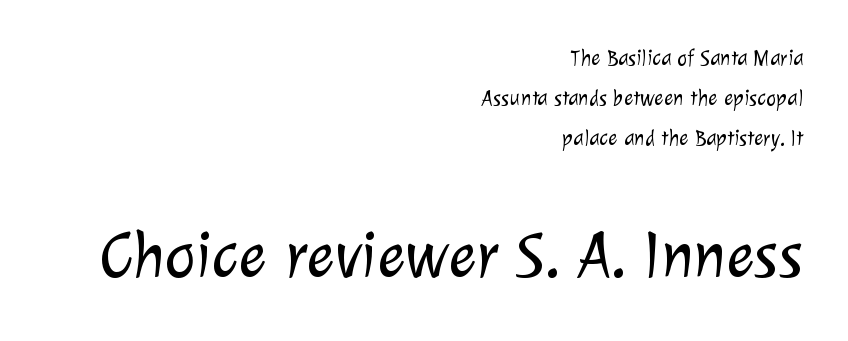
Q: Is the text bold? A: No.
Q: Is the typeface a serif or a sans-serif typeface? A: Sans-serif.
Q: Is the text underlined? A: No.
Q: How is the paragraph aligned? A: Right-aligned.
Q: Is the spacing between letters normal or unusually wide? A: Normal.
Q: Which block of text is set in a larger size, the first (top) or the second (bottom)? A: The second (bottom) one.
Q: Width (condensed, normal, or wide)? A: Normal.
Q: Stroke contrast? A: Low.
Q: x-height? A: Medium.
Q: Monospaced? A: No.
